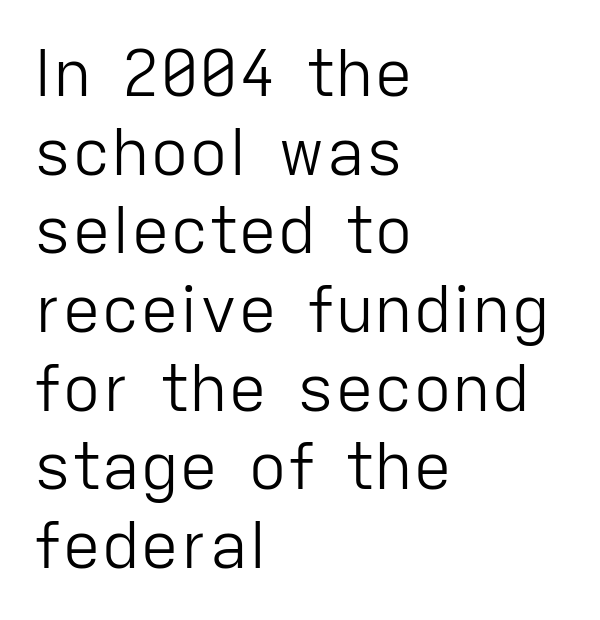
Q: Is the text bold? A: No.
Q: Is the text italic (slanted)? A: No, it is upright.
Q: Is the typeface a serif or a sans-serif typeface? A: Sans-serif.
Q: Is the text underlined? A: No.
Q: How is the paragraph aligned? A: Left-aligned.
Q: Is the spacing between letters normal or unusually wide? A: Normal.
Q: Width (condensed, normal, or wide)? A: Normal.
Q: Stroke contrast? A: Low.
Q: x-height? A: Medium.
Q: Monospaced? A: No.
